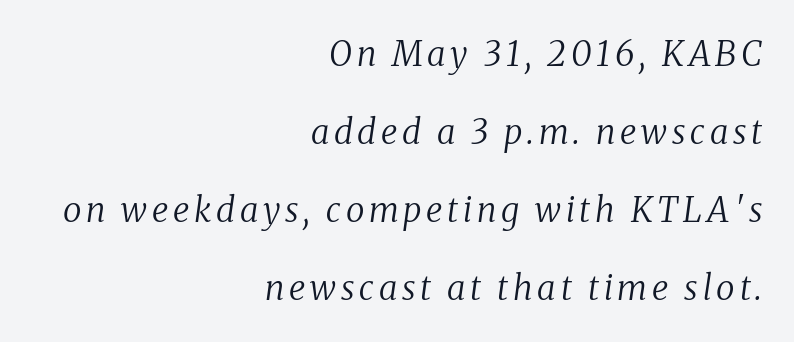
{"serif": "yes", "italic": "yes", "lean": "right", "slant_degrees": 8, "bold": "no", "weight": "regular", "width": "normal", "stroke_contrast": "medium", "x_height": "medium", "monospaced": "no", "underline": "no", "align": "right", "line_spacing": "loose", "line_spacing_ratio": 2.29, "glyph_px": 34}
